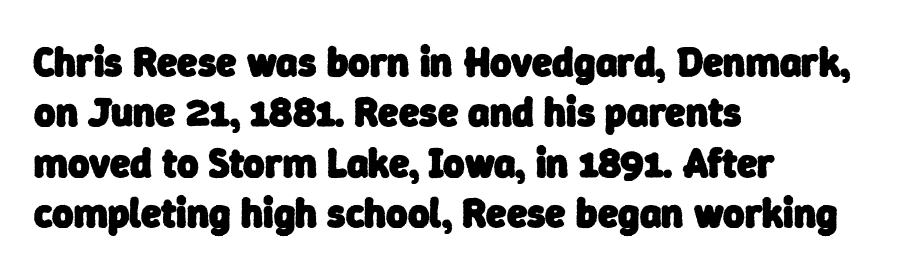
The image shows 41 px heavy sans-serif type; set left-aligned, line spacing 1.23x, normal letter spacing, not underlined; low stroke contrast and a medium x-height.
